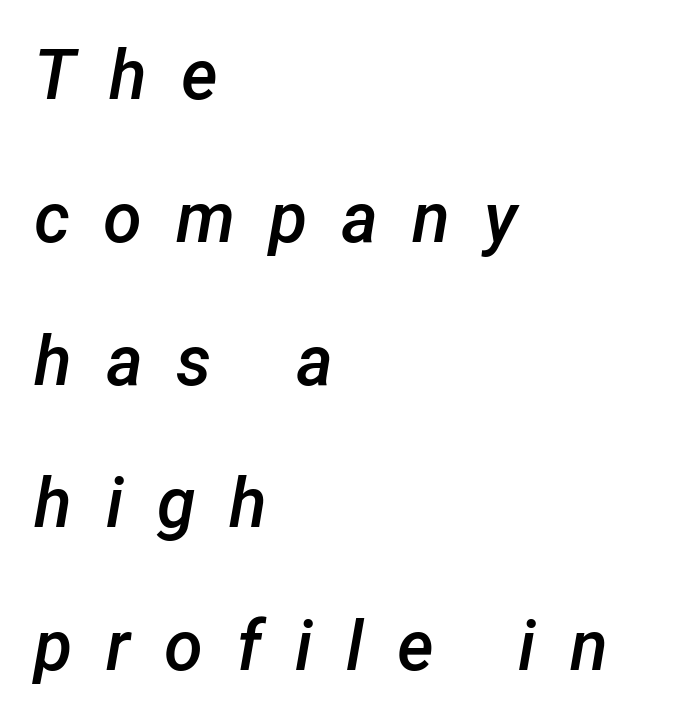
{"italic": "yes", "lean": "right", "slant_degrees": 12, "bold": "semi", "weight": "semibold", "width": "normal", "stroke_contrast": "low", "x_height": "medium", "monospaced": "no", "underline": "no", "align": "left", "line_spacing": "loose", "line_spacing_ratio": 2.04, "letter_spacing": "wide", "letter_spacing_em": 0.48, "glyph_px": 70}
